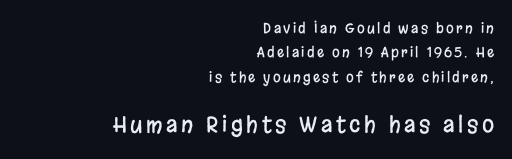
Q: Is the text italic (slanted)? A: No, it is upright.
Q: Is the text underlined? A: No.
Q: How is the paragraph aligned? A: Right-aligned.
Q: Which block of text is set in a larger size, the first (top) or the second (bottom)? A: The second (bottom) one.
